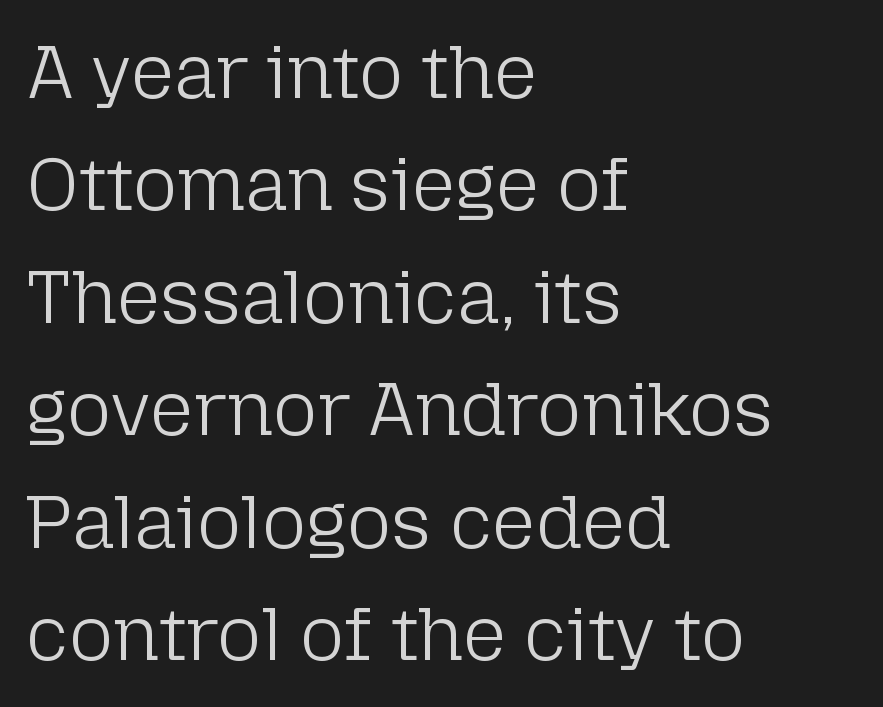
{"serif": "no", "italic": "no", "bold": "no", "weight": "light", "width": "normal", "stroke_contrast": "low", "x_height": "medium", "monospaced": "no", "underline": "no", "align": "left", "line_spacing": "normal", "line_spacing_ratio": 1.48, "letter_spacing": "normal", "letter_spacing_em": 0.0, "glyph_px": 76}
